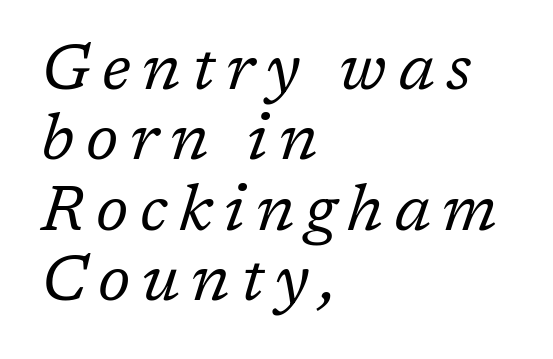
Q: Is the text bold? A: No.
Q: Is the text italic (slanted)? A: Yes, it leans right by about 17 degrees.
Q: Is the typeface a serif or a sans-serif typeface? A: Serif.
Q: Is the text underlined? A: No.
Q: How is the paragraph aligned? A: Left-aligned.
Q: Is the spacing between lines tight, normal or loose? A: Tight.
Q: Width (condensed, normal, or wide)? A: Normal.
Q: Stroke contrast? A: Low.
Q: x-height? A: Medium.
Q: Monospaced? A: No.
